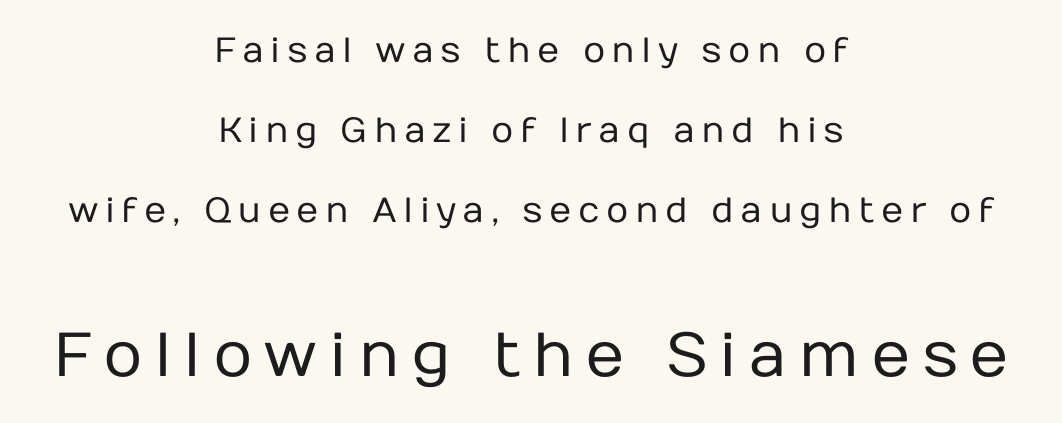
A clean baseline with only descenders dipping below it. You get the small type first, then a jump to larger type. The letters advance in unequal steps, a hallmark of proportional type. The strokes are not fattened; the text isn't bold.
